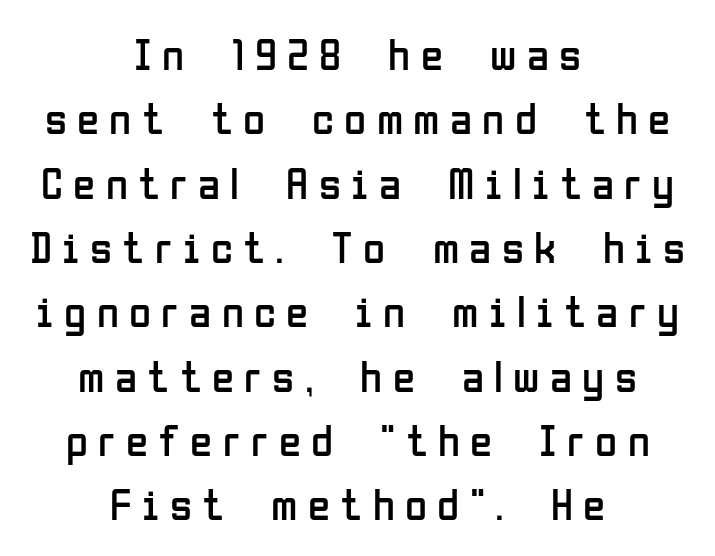
{"serif": "no", "italic": "no", "bold": "no", "weight": "regular", "width": "condensed", "stroke_contrast": "low", "x_height": "medium", "monospaced": "no", "underline": "no", "align": "center", "line_spacing": "normal", "line_spacing_ratio": 1.43, "letter_spacing": "wide", "letter_spacing_em": 0.23, "glyph_px": 45}
